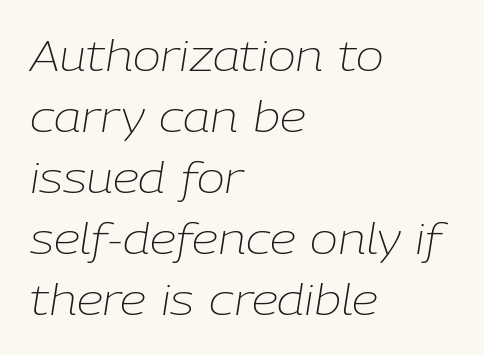
The image shows 42 px light type, italic (leaning right); set left-aligned, normal line spacing (1.45x), normal letter spacing, not underlined; low stroke contrast and a medium x-height.
